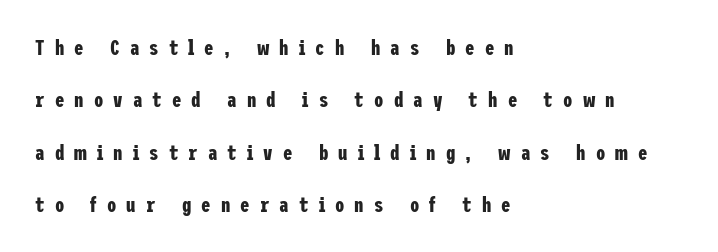
One-word summary of the alignment: left. Weight check: bold — yes, fully. This is the regular roman posture of the typeface. Compared with typical paragraphs, the rows here are farther apart. Short note: letters widely spaced.
